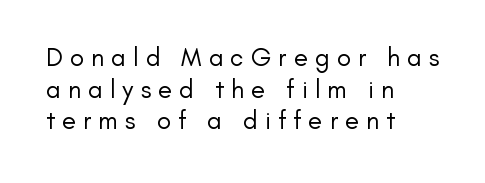
{"italic": "no", "bold": "no", "underline": "no", "align": "left", "line_spacing_ratio": 1.22, "letter_spacing": "wide", "letter_spacing_em": 0.27, "glyph_px": 26}
